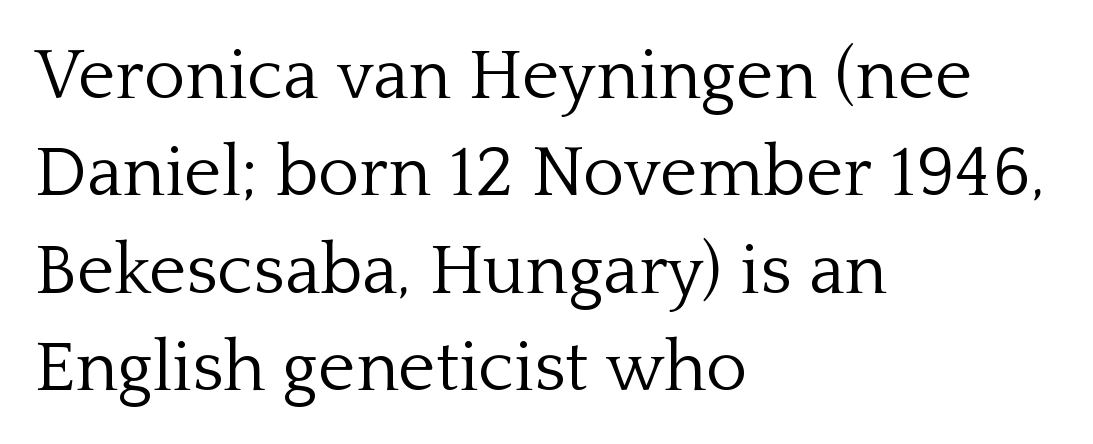
Q: Is the text bold? A: No.
Q: Is the text italic (slanted)? A: No, it is upright.
Q: Is the typeface a serif or a sans-serif typeface? A: Serif.
Q: Is the text underlined? A: No.
Q: How is the paragraph aligned? A: Left-aligned.
Q: Is the spacing between letters normal or unusually wide? A: Normal.
Q: Is the spacing between lines tight, normal or loose? A: Normal.
Q: Width (condensed, normal, or wide)? A: Normal.
Q: Stroke contrast? A: Low.
Q: x-height? A: Medium.
Q: Monospaced? A: No.
